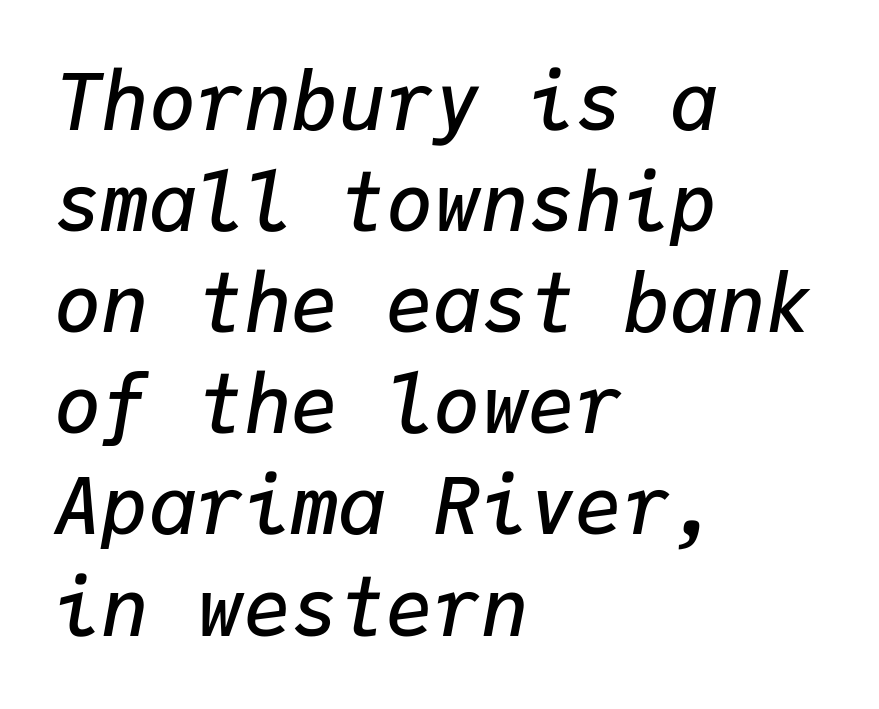
The glyphs have the mass of a demibold cut, below bold. The passage is arranged the way most books set body copy — flush left. The strip under each line holds only bare page. In terms of leading, this rendering sits right in the middle. If you drew a line through each stem, it would be angled.
